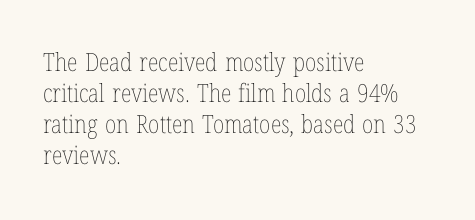
Q: Is the text bold? A: No.
Q: Is the text italic (slanted)? A: No, it is upright.
Q: Is the text underlined? A: No.
Q: How is the paragraph aligned? A: Left-aligned.
Q: Is the spacing between letters normal or unusually wide? A: Normal.
